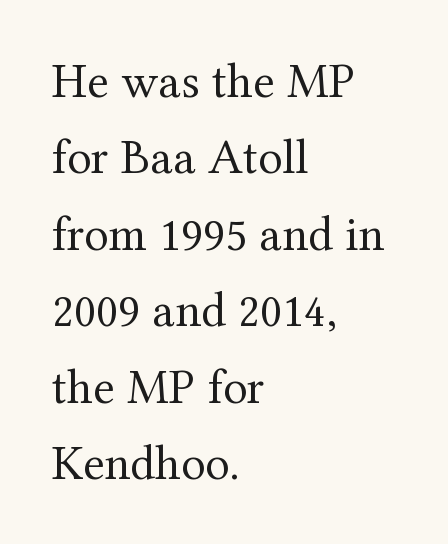
The image shows 50 px regular-weight serif type, upright; set left-aligned, normal line spacing (1.53x), normal letter spacing, not underlined; medium stroke contrast and a medium x-height.
